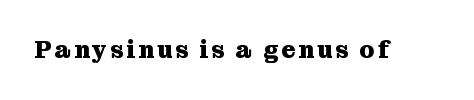
Q: Is the text bold? A: Yes.
Q: Is the text italic (slanted)? A: No, it is upright.
Q: Is the text underlined? A: No.
